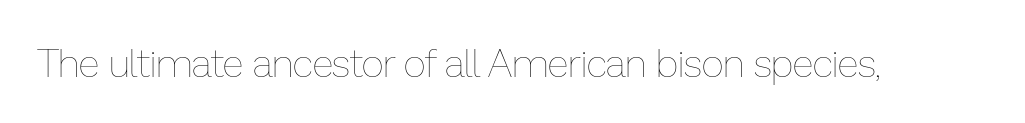
Q: Is the text bold? A: No.
Q: Is the text italic (slanted)? A: No, it is upright.
Q: Is the text underlined? A: No.
Q: Is the spacing between letters normal or unusually wide? A: Normal.
Q: Width (condensed, normal, or wide)? A: Normal.
Q: Stroke contrast? A: Low.
Q: x-height? A: Medium.
Q: Monospaced? A: No.
